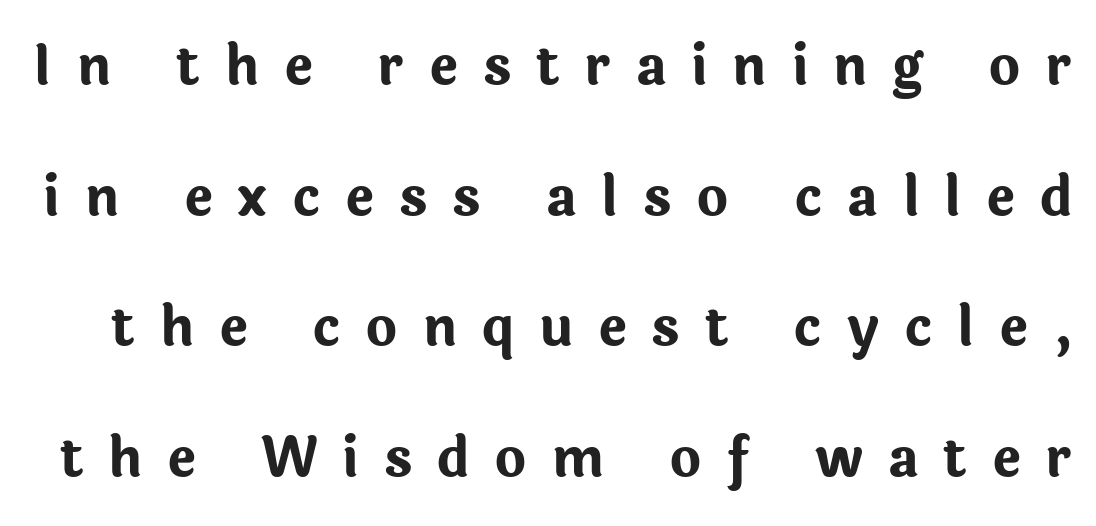
Vertical spacing — loose. Does the lettering tilt? It doesn't — this is upright. Regarding serifs, this sample does without them. The rendering uses natural spacing where letterforms have individual widths.
